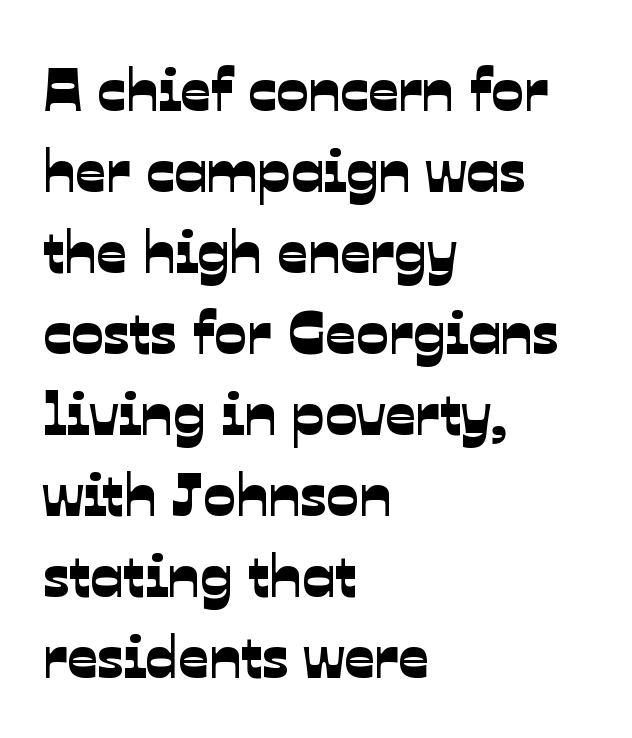
Q: Is the typeface a serif or a sans-serif typeface? A: Sans-serif.
Q: Is the text underlined? A: No.
Q: How is the paragraph aligned? A: Left-aligned.
Q: Is the spacing between letters normal or unusually wide? A: Normal.
Q: Is the spacing between lines tight, normal or loose? A: Normal.
Q: Width (condensed, normal, or wide)? A: Normal.
Q: Stroke contrast? A: Low.
Q: x-height? A: Medium.
Q: Monospaced? A: No.
